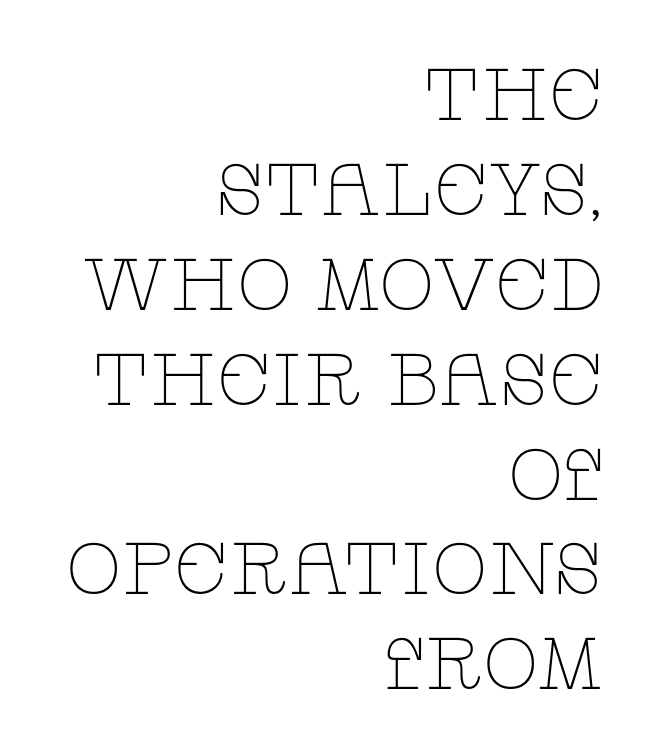
The image shows 73 px thin, wide serif type, upright; set right-aligned, normal line spacing (1.3x), normal letter spacing, not underlined; low stroke contrast and a large x-height.
